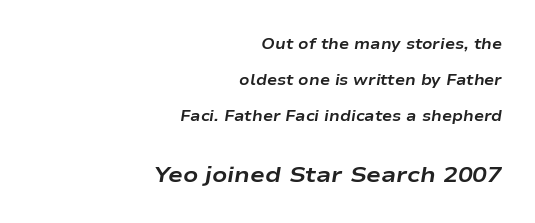
{"italic": "yes", "lean": "right", "slant_degrees": 9, "bold": "yes", "underline": "no", "align": "right", "line_spacing": "loose", "line_spacing_ratio": 2.4, "letter_spacing": "normal", "letter_spacing_em": 0.0, "larger_block": "second", "size_ratio": 1.47, "glyph_px": 22}
